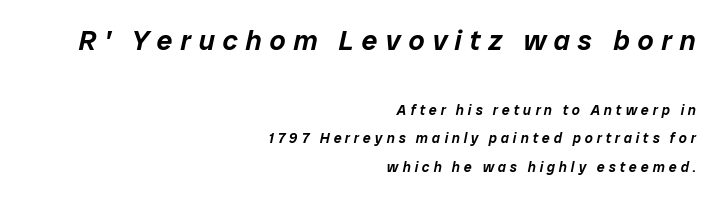
{"italic": "yes", "lean": "right", "slant_degrees": 12, "width": "normal", "stroke_contrast": "low", "x_height": "medium", "monospaced": "no", "underline": "no", "align": "right", "line_spacing": "loose", "line_spacing_ratio": 2.02, "letter_spacing": "wide", "letter_spacing_em": 0.28, "larger_block": "first", "size_ratio": 2.0, "glyph_px": 28}
